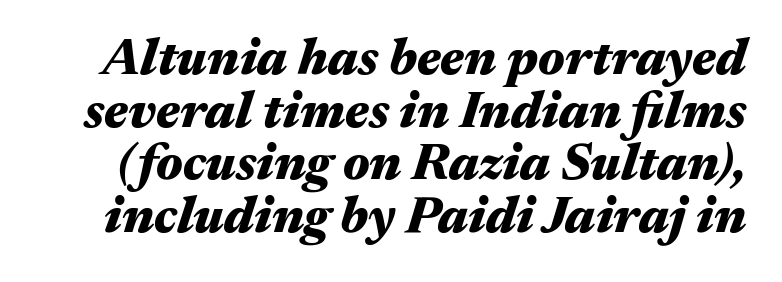
Yep, that's italic — everything's leaning. Varying glyph widths throughout — classic text-font behaviour. These words are printed bold, with thick strokes throughout. Honestly, the rows look squashed on top of each other.
